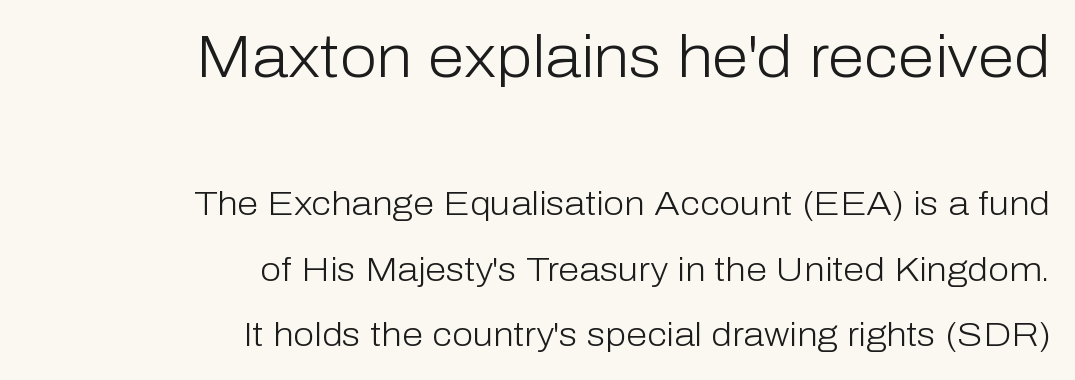
{"serif": "no", "italic": "no", "bold": "no", "weight": "light", "width": "normal", "stroke_contrast": "low", "x_height": "medium", "monospaced": "no", "underline": "no", "align": "right", "line_spacing": "loose", "line_spacing_ratio": 1.92, "letter_spacing": "normal", "letter_spacing_em": 0.0, "larger_block": "first", "size_ratio": 1.74, "glyph_px": 59}
